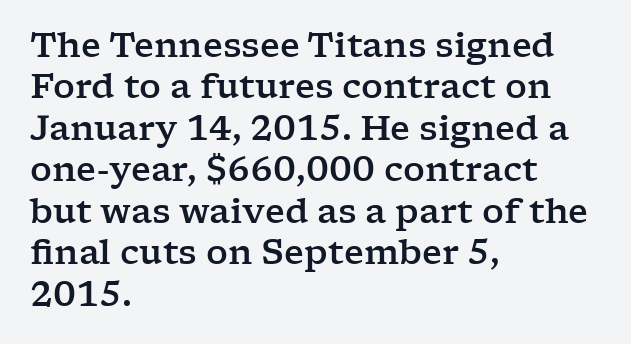
Q: Is the text italic (slanted)? A: No, it is upright.
Q: Is the typeface a serif or a sans-serif typeface? A: Serif.
Q: Is the text underlined? A: No.
Q: How is the paragraph aligned? A: Left-aligned.
Q: Is the spacing between letters normal or unusually wide? A: Normal.
Q: Width (condensed, normal, or wide)? A: Wide.
Q: Stroke contrast? A: Low.
Q: x-height? A: Medium.
Q: Monospaced? A: No.
